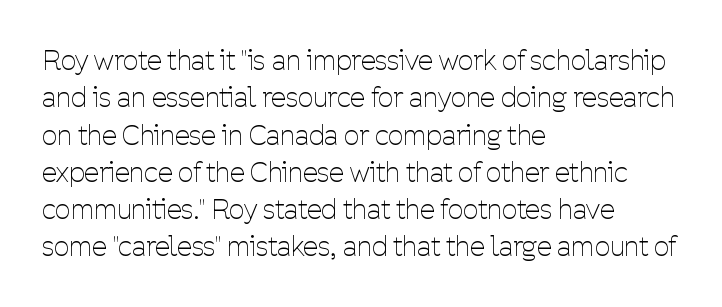
The image shows 27 px text type, upright; set left-aligned, normal line spacing (1.38x), normal letter spacing, not underlined.
